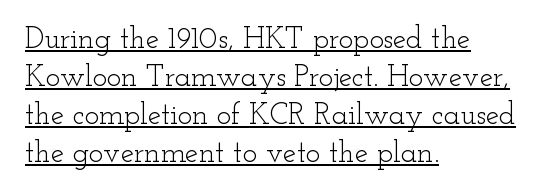
Q: Is the text bold? A: No.
Q: Is the text italic (slanted)? A: No, it is upright.
Q: Is the typeface a serif or a sans-serif typeface? A: Serif.
Q: Is the text underlined? A: Yes.
Q: How is the paragraph aligned? A: Left-aligned.
Q: Is the spacing between letters normal or unusually wide? A: Normal.
Q: Is the spacing between lines tight, normal or loose? A: Normal.
Q: Width (condensed, normal, or wide)? A: Wide.
Q: Stroke contrast? A: Low.
Q: x-height? A: Small.
Q: Monospaced? A: No.
